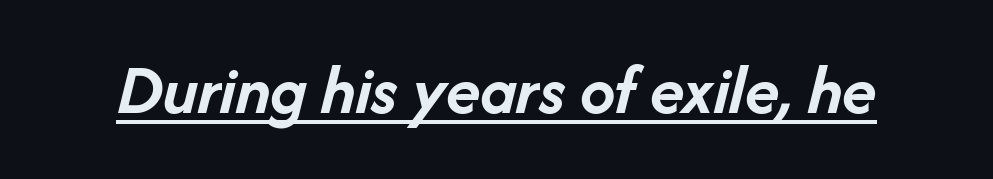
The image shows 71 px semibold type, italic (leaning right); set normal letter spacing, underlined; low stroke contrast and a medium x-height.
